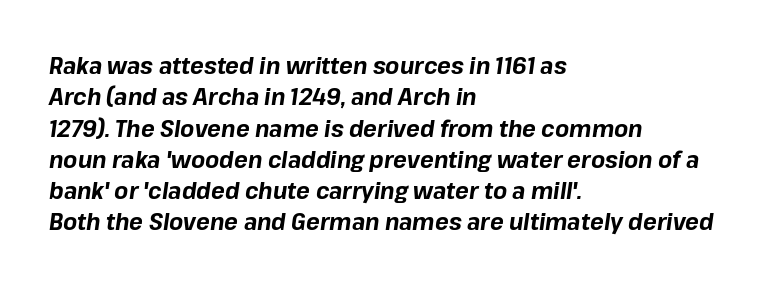
Q: Is the text bold? A: Yes.
Q: Is the text italic (slanted)? A: Yes, it leans right by about 8 degrees.
Q: Is the text underlined? A: No.
Q: How is the paragraph aligned? A: Left-aligned.
Q: Is the spacing between letters normal or unusually wide? A: Normal.
Q: Is the spacing between lines tight, normal or loose? A: Normal.
